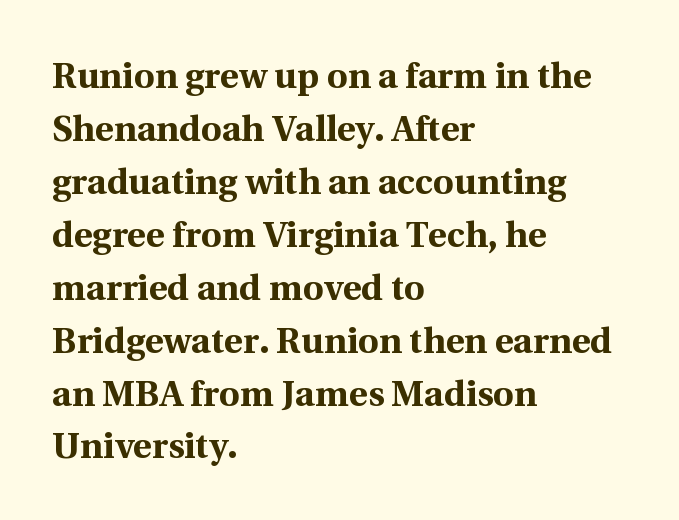
{"serif": "yes", "italic": "no", "bold": "yes", "weight": "bold", "width": "normal", "x_height": "medium", "monospaced": "no", "underline": "no", "align": "left", "line_spacing": "normal", "line_spacing_ratio": 1.47, "letter_spacing": "normal", "letter_spacing_em": 0.0, "glyph_px": 36}
